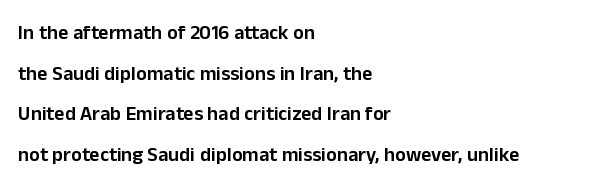
The image shows 20 px text type, upright; set left-aligned, loose line spacing (2.03x), normal letter spacing, not underlined.
